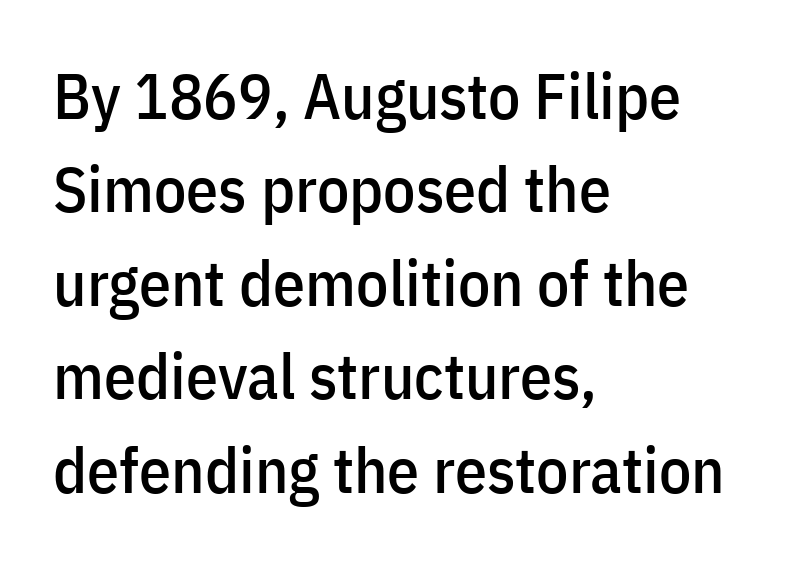
{"serif": "no", "italic": "no", "width": "condensed", "stroke_contrast": "low", "x_height": "medium", "monospaced": "no", "underline": "no", "align": "left", "line_spacing": "normal", "line_spacing_ratio": 1.46, "letter_spacing": "normal", "letter_spacing_em": 0.0, "glyph_px": 64}
